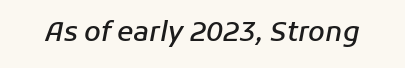
Q: Is the text bold? A: Semi-bold.
Q: Is the text italic (slanted)? A: Yes, it leans right by about 11 degrees.
Q: Is the text underlined? A: No.
Q: Is the spacing between letters normal or unusually wide? A: Normal.
